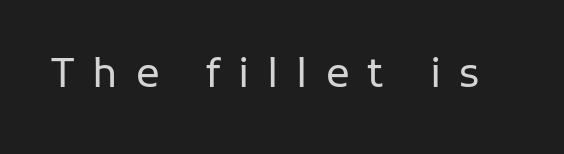
The letters carry no serifs — their stems end cleanly without finishing strokes. The type sits square on the baseline with zero lean. Lines of text with bare space underneath. Characters follow at a spacing far wider than the type designer built in.
